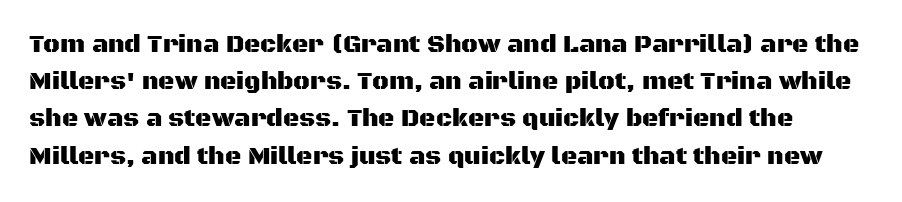
{"italic": "no", "underline": "no", "line_spacing": "normal", "line_spacing_ratio": 1.49, "letter_spacing": "normal", "letter_spacing_em": 0.0, "glyph_px": 25}
